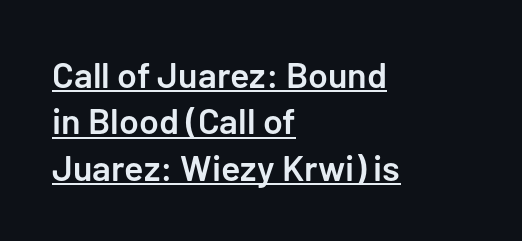
The image shows 36 px semibold sans-serif type, upright; set left-aligned, normal line spacing (1.29x), normal letter spacing, underlined; low stroke contrast and a medium x-height.
